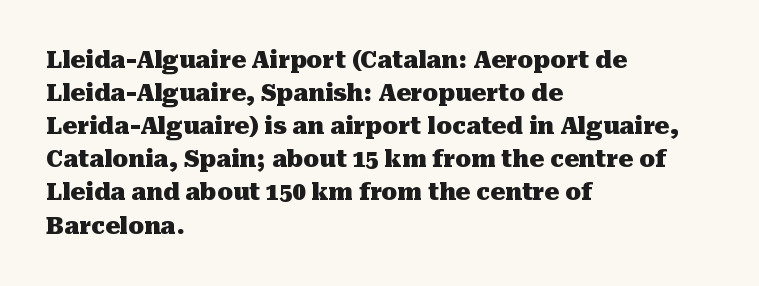
{"italic": "no", "bold": "yes", "underline": "no", "align": "left", "line_spacing": "normal", "line_spacing_ratio": 1.44, "letter_spacing": "normal", "letter_spacing_em": 0.0, "glyph_px": 23}
